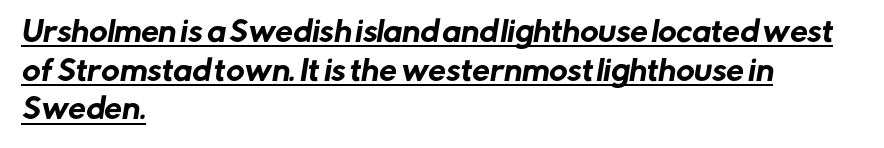
The image shows 28 px sans-serif type; set left-aligned, normal line spacing (1.38x), normal letter spacing, underlined; low stroke contrast and a medium x-height.
